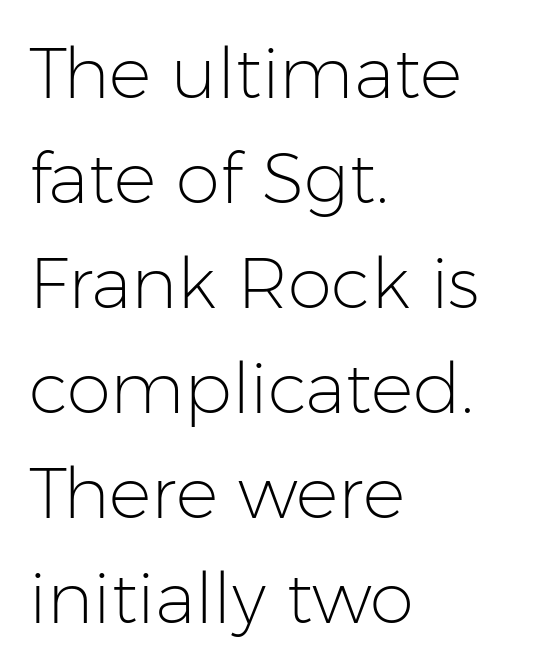
Vertical spacing — default. If you drew a line through each stem, it would be perfectly vertical. The face used here is rendered with its standard letterfit. The letters look calm and open, with moderate or lighter stems. Does the copy run flush right? No — it runs flush left.
